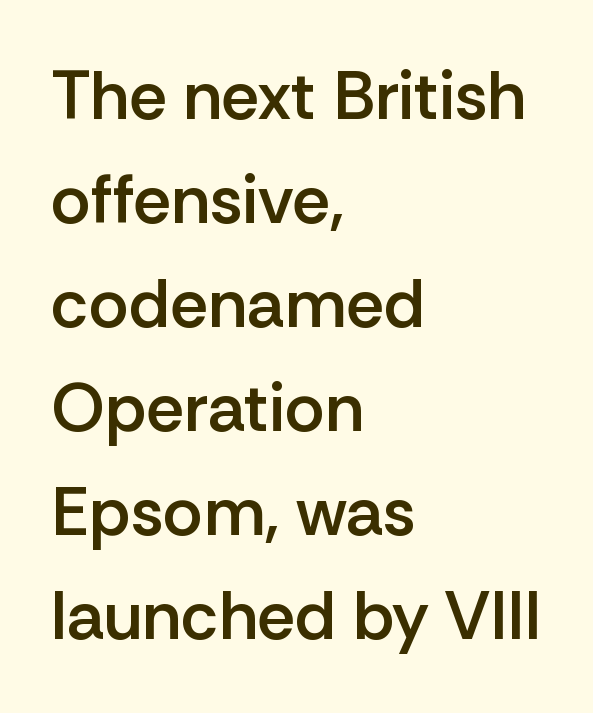
Q: Is the text bold? A: Semi-bold.
Q: Is the text italic (slanted)? A: No, it is upright.
Q: Is the typeface a serif or a sans-serif typeface? A: Sans-serif.
Q: Is the text underlined? A: No.
Q: How is the paragraph aligned? A: Left-aligned.
Q: Is the spacing between letters normal or unusually wide? A: Normal.
Q: Is the spacing between lines tight, normal or loose? A: Normal.
Q: Width (condensed, normal, or wide)? A: Normal.
Q: Stroke contrast? A: Low.
Q: x-height? A: Medium.
Q: Monospaced? A: No.
